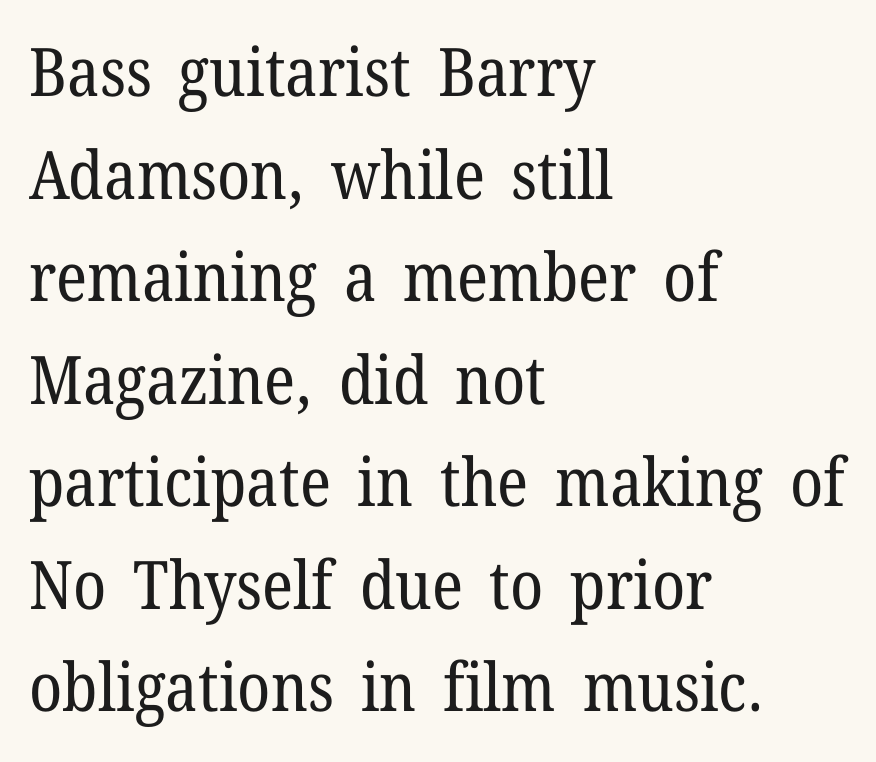
The image shows 67 px regular-weight serif type, upright; set left-aligned, normal line spacing (1.53x), normal letter spacing, not underlined; low stroke contrast and a medium x-height.
